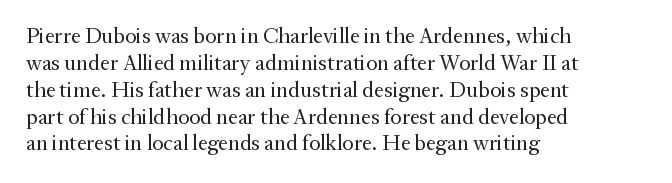
Honestly, the letter spacing is just normal — you wouldn't notice it. A student would call this left alignment; a typographer would say flush left, rag right. The font sits on the lighter half of the weight spectrum, regular included. Just letters on the line, the space beneath them empty.
